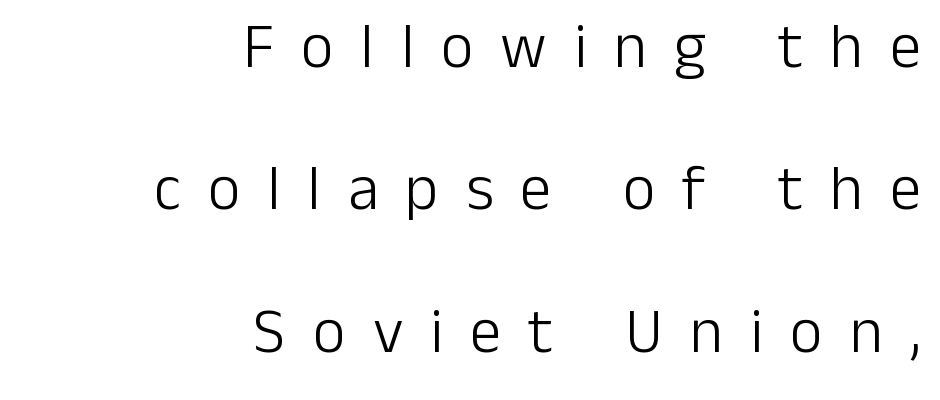
The typeface has the unassuming heft of standard copy or less. The letters stand straight up with perfectly vertical stems. The gap between lines stays unmarked. This rendering uses right alignment, leaving the left contour irregular. How are the letters spaced? Widely, with obvious added tracking.
